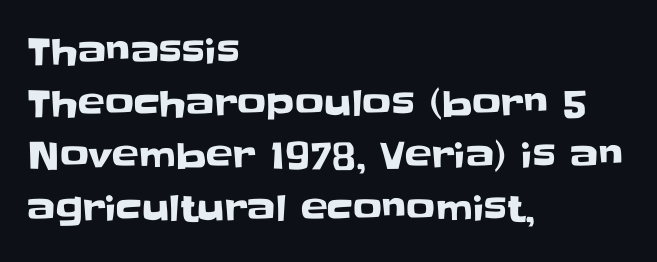
{"serif": "no", "italic": "no", "width": "normal", "stroke_contrast": "low", "x_height": "large", "monospaced": "no", "underline": "no", "align": "left", "line_spacing": "normal", "line_spacing_ratio": 1.45, "letter_spacing": "normal", "letter_spacing_em": 0.0, "glyph_px": 36}
